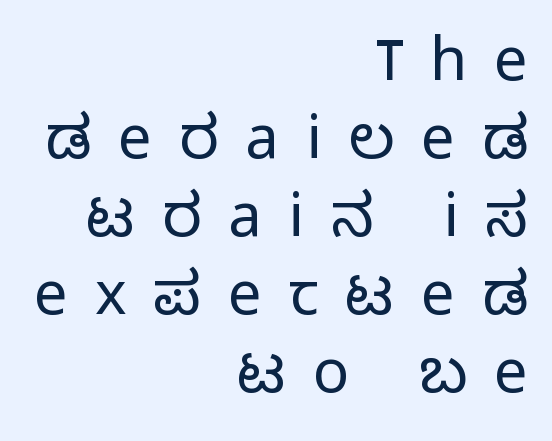
Q: Is the text bold? A: No.
Q: Is the text italic (slanted)? A: No, it is upright.
Q: Is the typeface a serif or a sans-serif typeface? A: Sans-serif.
Q: Is the text underlined? A: No.
Q: How is the paragraph aligned? A: Right-aligned.
Q: Is the spacing between letters normal or unusually wide? A: Unusually wide.
Q: Is the spacing between lines tight, normal or loose? A: Normal.
Q: Width (condensed, normal, or wide)? A: Normal.
Q: Stroke contrast? A: Low.
Q: x-height? A: Medium.
Q: Monospaced? A: No.
